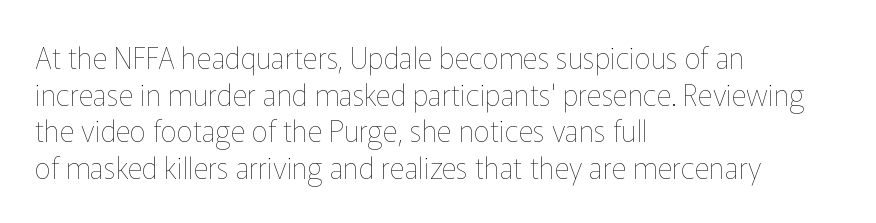
Q: Is the text bold? A: No.
Q: Is the text italic (slanted)? A: No, it is upright.
Q: Is the text underlined? A: No.
Q: How is the paragraph aligned? A: Left-aligned.
Q: Is the spacing between letters normal or unusually wide? A: Normal.
Q: Is the spacing between lines tight, normal or loose? A: Normal.
Q: Width (condensed, normal, or wide)? A: Normal.
Q: Stroke contrast? A: Low.
Q: x-height? A: Medium.
Q: Monospaced? A: No.
